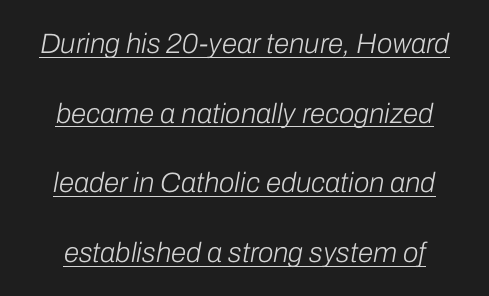
Q: Is the text bold? A: No.
Q: Is the text italic (slanted)? A: Yes, it leans right by about 10 degrees.
Q: Is the text underlined? A: Yes.
Q: How is the paragraph aligned? A: Centered.
Q: Is the spacing between letters normal or unusually wide? A: Normal.
Q: Is the spacing between lines tight, normal or loose? A: Loose.
Q: Width (condensed, normal, or wide)? A: Normal.
Q: Stroke contrast? A: Low.
Q: x-height? A: Medium.
Q: Monospaced? A: No.
